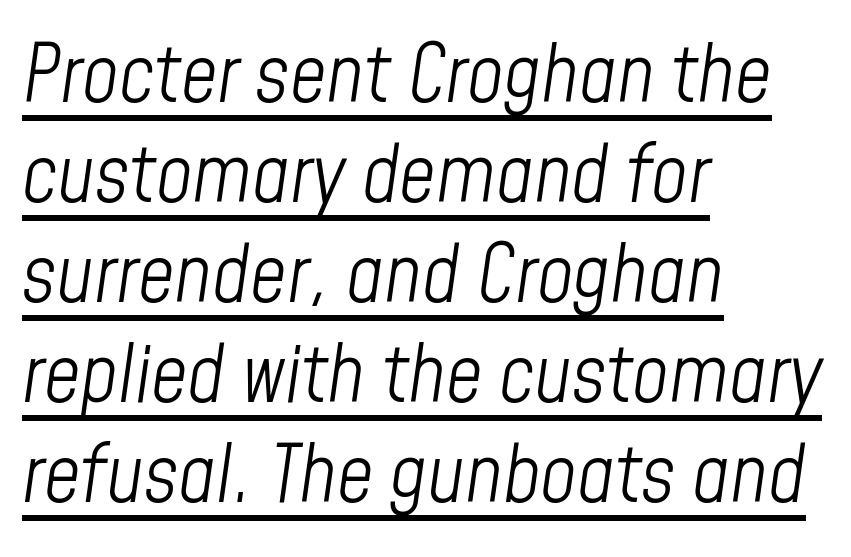
The image shows 80 px light, condensed type, italic (leaning right); set left-aligned, normal line spacing (1.25x), normal letter spacing, underlined; low stroke contrast and a medium x-height.
